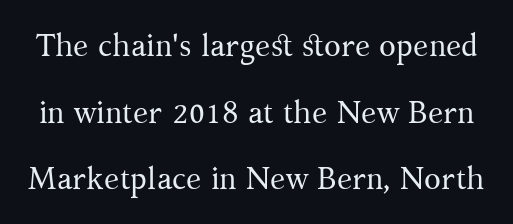
The letters advance in unequal steps, a hallmark of proportional type. Weight class: somewhere from thin through regular. How are the letters spaced? Ordinarily, with no added tracking. Descenders hang freely into open space.
